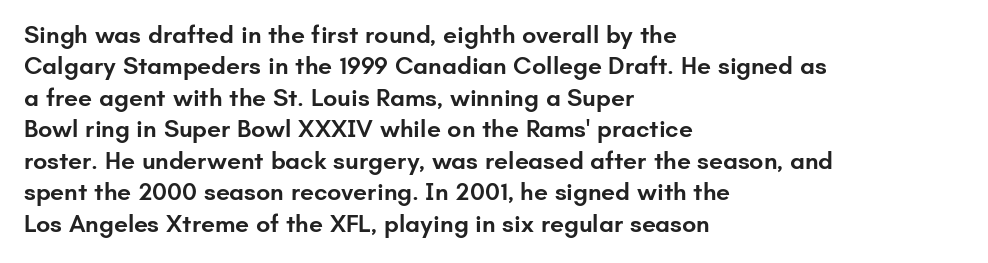
Has an underline been added? It has not. Nobody touched the tracking dial on this one. The rendering uses a semibold face; strokes are thickened but not to full bold. Style check: upright. Normally led — the rows are evenly, conventionally spaced.
